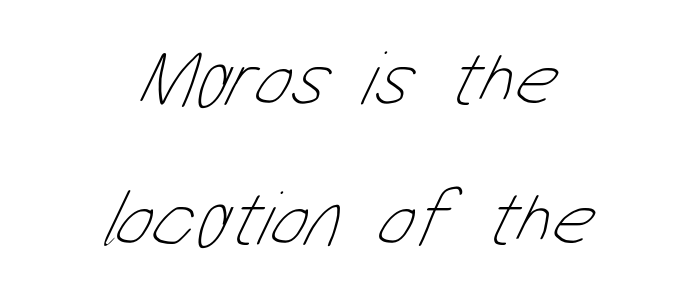
Where is the straight margin? There isn't one; the lines are centered. Has an underline been added? It has not. Looks like regular typesetting: each glyph gets only the width it needs. Weight class: somewhere from thin through regular. Short note: letters normally spaced.
